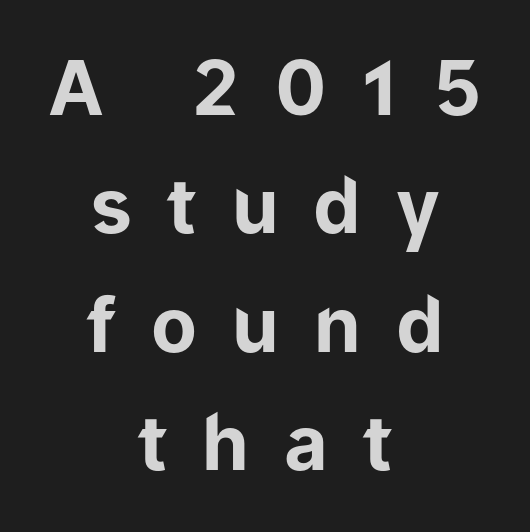
Q: Is the text bold? A: Yes.
Q: Is the text italic (slanted)? A: No, it is upright.
Q: Is the typeface a serif or a sans-serif typeface? A: Sans-serif.
Q: Is the text underlined? A: No.
Q: How is the paragraph aligned? A: Centered.
Q: Is the spacing between letters normal or unusually wide? A: Unusually wide.
Q: Is the spacing between lines tight, normal or loose? A: Normal.
Q: Width (condensed, normal, or wide)? A: Normal.
Q: Stroke contrast? A: Low.
Q: x-height? A: Medium.
Q: Monospaced? A: No.
